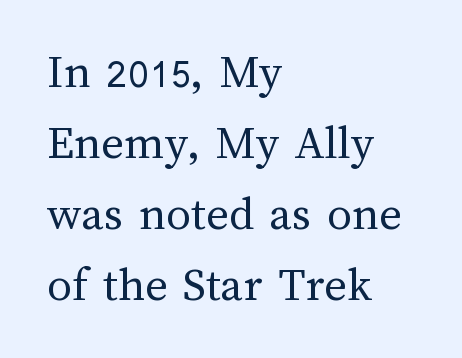
You could not count columns in this text — the font is proportionally spaced. The strokes carry an ordinary text weight at most. Vertically, the passage feels balanced, rows spaced as you'd expect. The letters stand upright; this is a roman face. Nobody touched the tracking dial on this one. Typeset ragged right — the left edge is the straight one.
